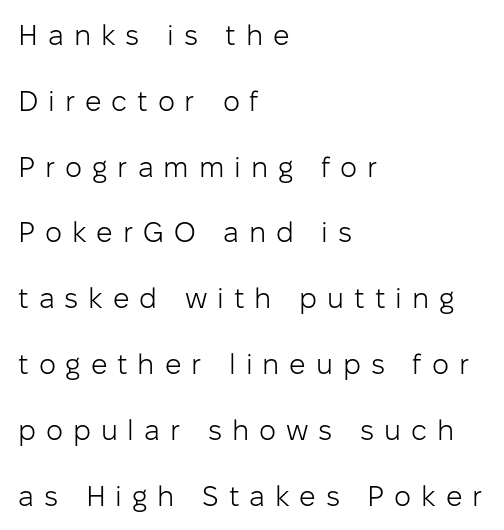
Q: Is the text bold? A: No.
Q: Is the text italic (slanted)? A: No, it is upright.
Q: Is the typeface a serif or a sans-serif typeface? A: Sans-serif.
Q: Is the text underlined? A: No.
Q: How is the paragraph aligned? A: Left-aligned.
Q: Is the spacing between letters normal or unusually wide? A: Unusually wide.
Q: Is the spacing between lines tight, normal or loose? A: Loose.
Q: Width (condensed, normal, or wide)? A: Normal.
Q: Stroke contrast? A: Low.
Q: x-height? A: Medium.
Q: Monospaced? A: No.
